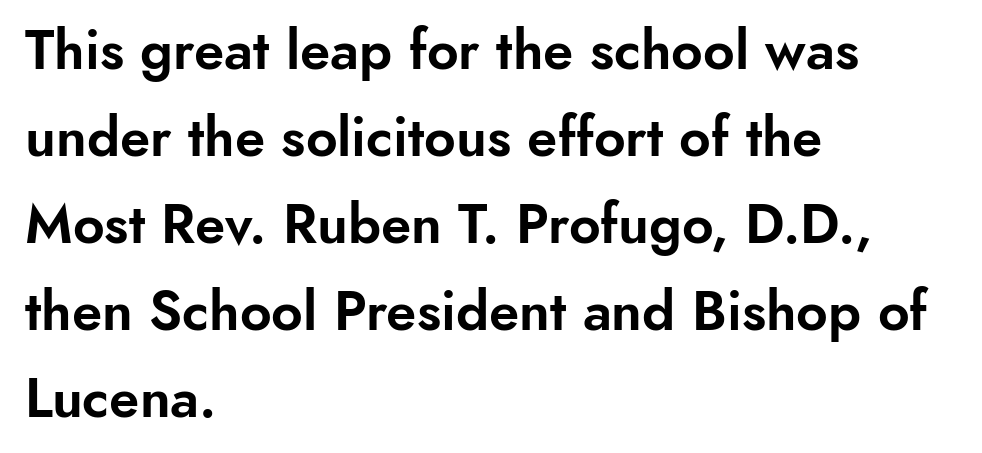
The image shows 55 px sans-serif type, upright; set left-aligned, normal line spacing (1.58x), normal letter spacing, not underlined; low stroke contrast and a small x-height.
